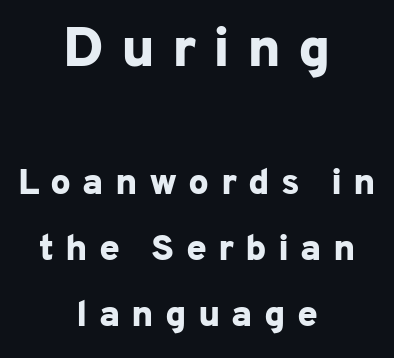
Q: Is the text bold? A: Yes.
Q: Is the text italic (slanted)? A: No, it is upright.
Q: Is the typeface a serif or a sans-serif typeface? A: Sans-serif.
Q: Is the text underlined? A: No.
Q: How is the paragraph aligned? A: Centered.
Q: Is the spacing between letters normal or unusually wide? A: Unusually wide.
Q: Which block of text is set in a larger size, the first (top) or the second (bottom)? A: The first (top) one.
Q: Width (condensed, normal, or wide)? A: Normal.
Q: Stroke contrast? A: Low.
Q: x-height? A: Medium.
Q: Monospaced? A: No.
